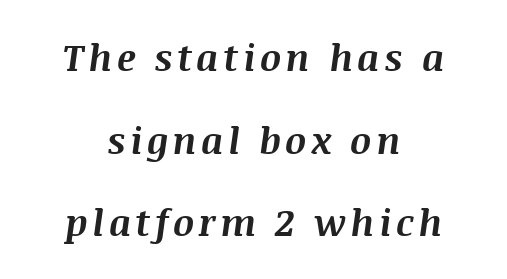
Q: Is the text bold? A: Yes.
Q: Is the text italic (slanted)? A: Yes, it leans right by about 8 degrees.
Q: Is the text underlined? A: No.
Q: How is the paragraph aligned? A: Centered.
Q: Is the spacing between lines tight, normal or loose? A: Loose.
Q: Width (condensed, normal, or wide)? A: Normal.
Q: Stroke contrast? A: Medium.
Q: x-height? A: Large.
Q: Monospaced? A: No.
